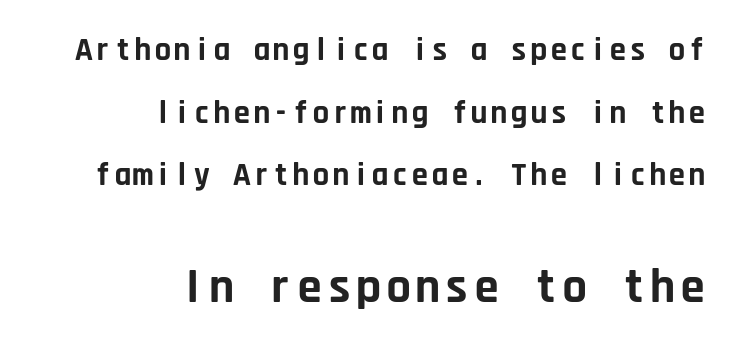
{"serif": "no", "italic": "no", "bold": "yes", "weight": "bold", "width": "normal", "stroke_contrast": "low", "x_height": "large", "monospaced": "yes", "underline": "no", "align": "right", "line_spacing": "loose", "line_spacing_ratio": 1.9, "letter_spacing": "normal", "letter_spacing_em": 0.0, "larger_block": "second", "size_ratio": 1.48, "glyph_px": 49}
